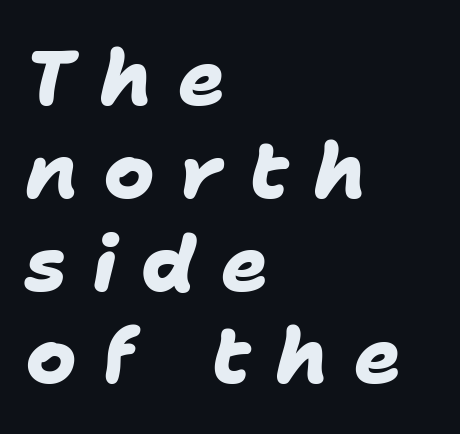
{"serif": "no", "bold": "yes", "weight": "heavy", "width": "normal", "stroke_contrast": "low", "x_height": "medium", "monospaced": "no", "underline": "no", "align": "left", "line_spacing_ratio": 1.19, "letter_spacing": "wide", "letter_spacing_em": 0.32, "glyph_px": 78}
